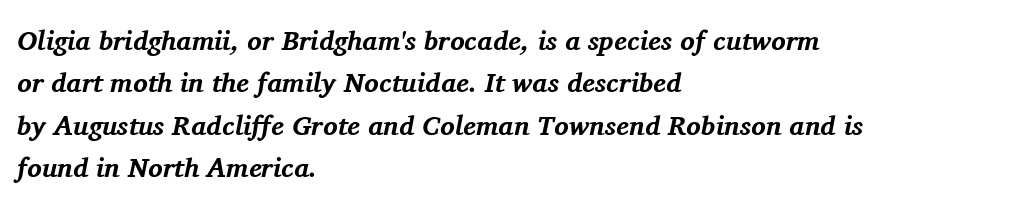
The letters are bold, with thick, heavy strokes. Would a proofreader flag this as italicized? Yes. A bare baseline throughout the passage. Is there much room between lines? A standard amount, neither cramped nor airy.
